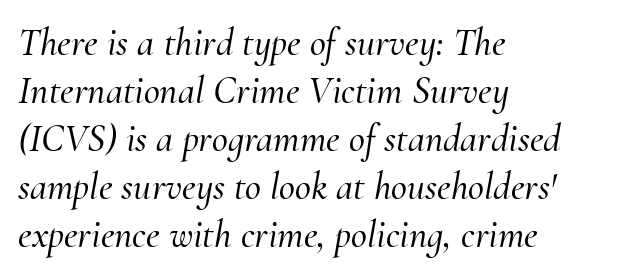
Designer's note — italics engaged. Think of a printed novel: that variable character pitch is what you see here. Does the type have serifs? Yes, each stem ends in a small foot. The area under the type is left untouched. Short and long lines alike share a common starting point at left.
